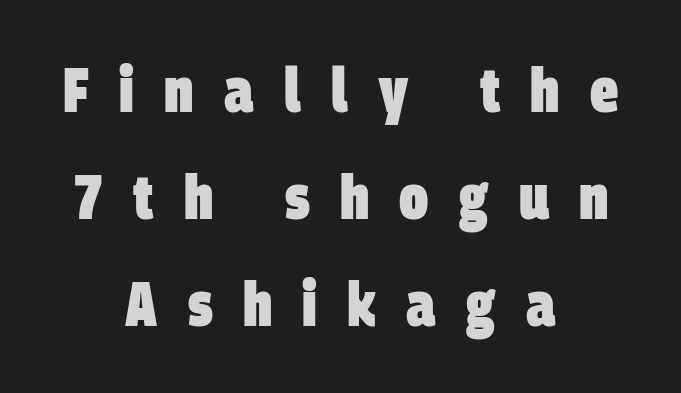
The image shows 63 px heavy, condensed sans-serif type; set centered, normal line spacing (1.7x), unusually wide letter spacing (+0.48 em), not underlined; low stroke contrast and a large x-height.
